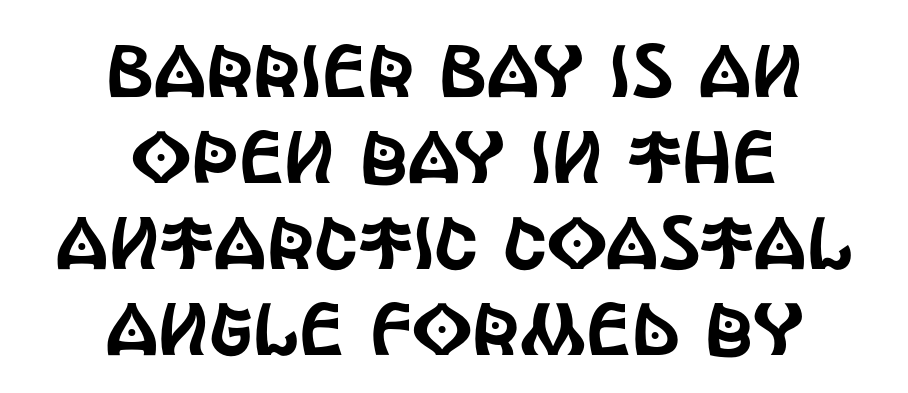
{"serif": "no", "italic": "no", "width": "condensed", "x_height": "large", "monospaced": "no", "underline": "no", "align": "center", "line_spacing_ratio": 1.16, "letter_spacing": "normal", "letter_spacing_em": 0.0, "glyph_px": 74}
